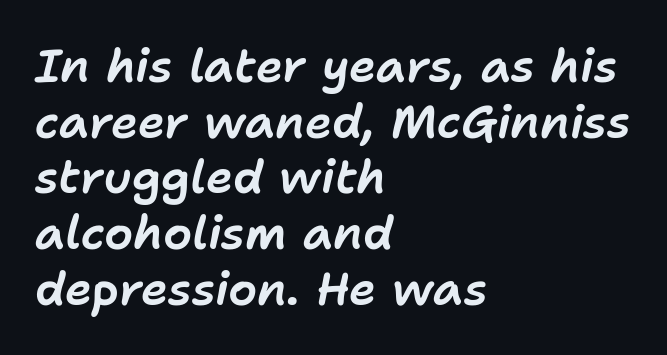
Q: Is the text italic (slanted)? A: Yes, it leans right by about 11 degrees.
Q: Is the text underlined? A: No.
Q: How is the paragraph aligned? A: Left-aligned.
Q: Is the spacing between letters normal or unusually wide? A: Normal.
Q: Width (condensed, normal, or wide)? A: Normal.
Q: Stroke contrast? A: Low.
Q: x-height? A: Medium.
Q: Monospaced? A: No.
